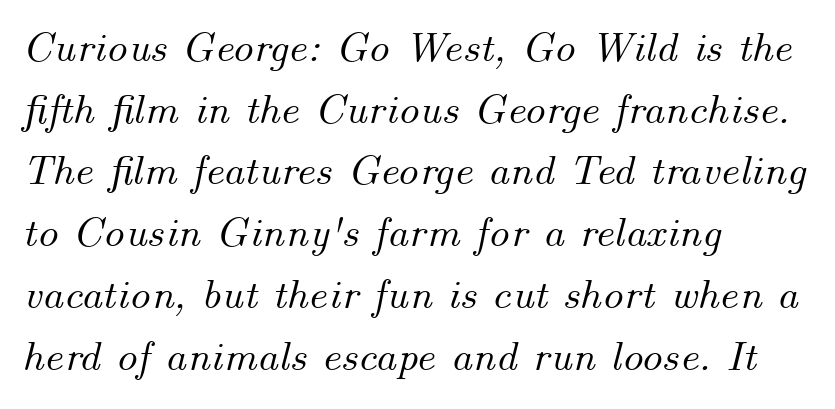
The image shows 42 px text type, italic (leaning right); set left-aligned, normal line spacing (1.47x), normal letter spacing, not underlined; medium stroke contrast and a small x-height.
